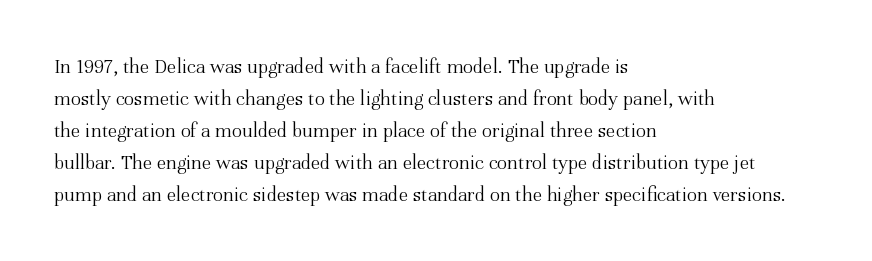
{"italic": "no", "bold": "no", "underline": "no", "align": "left", "line_spacing": "normal", "line_spacing_ratio": 1.52, "letter_spacing": "normal", "letter_spacing_em": 0.0, "glyph_px": 21}
